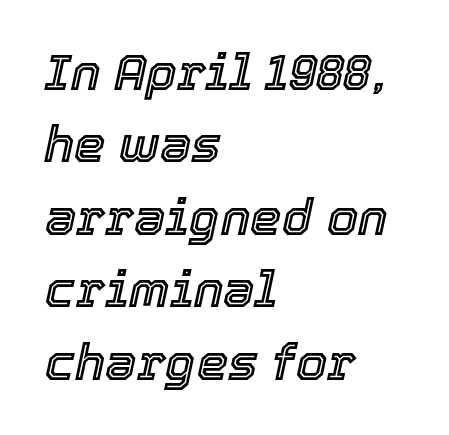
The image shows 50 px text type, italic (leaning right); set left-aligned, normal line spacing (1.45x), normal letter spacing, not underlined; a medium x-height.
